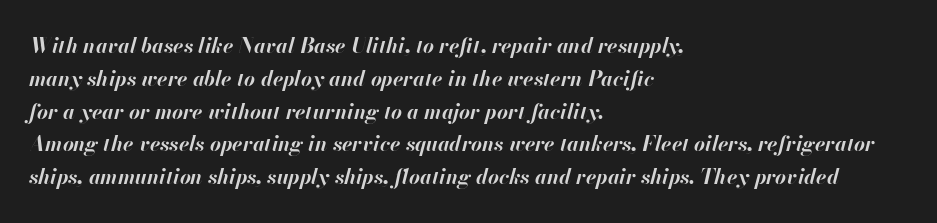
It's the slanting kind of type. These lines sit exactly where default settings would place them. This rendering uses left alignment, leaving the right contour irregular. The rendering keeps characters at their native spacing. The area under the type is left untouched.
